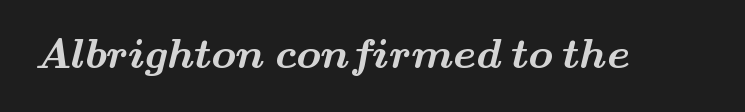
The image shows 41 px bold, wide serif type; set normal letter spacing, not underlined; medium stroke contrast and a small x-height.
